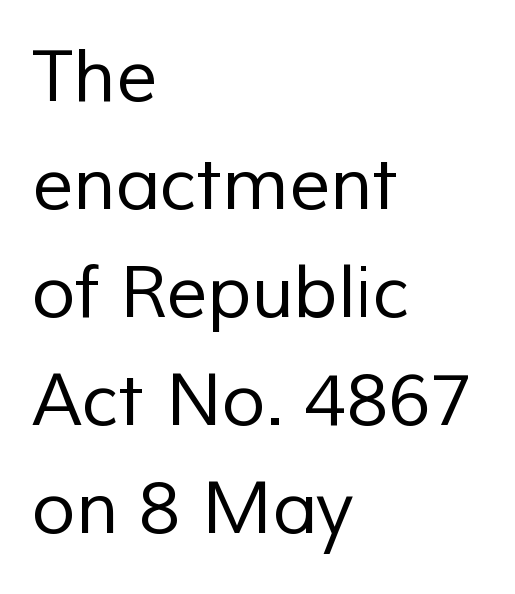
The image shows 72 px regular-weight sans-serif type; set left-aligned, normal line spacing (1.5x), normal letter spacing, not underlined; low stroke contrast and a medium x-height.
